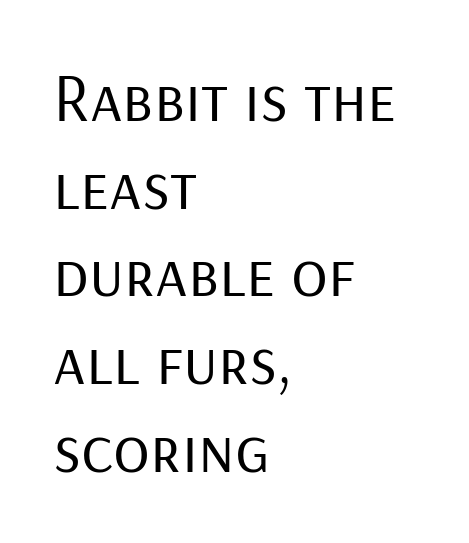
{"serif": "no", "italic": "no", "bold": "no", "weight": "regular", "width": "normal", "stroke_contrast": "low", "x_height": "medium", "monospaced": "no", "underline": "no", "align": "left", "line_spacing": "normal", "line_spacing_ratio": 1.29, "letter_spacing": "normal", "letter_spacing_em": 0.0, "glyph_px": 68}
